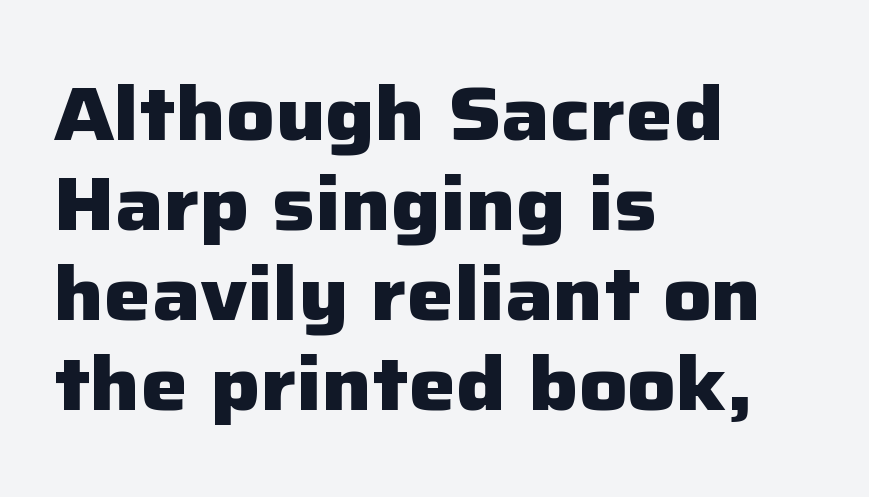
The image shows 75 px heavy sans-serif type, upright; set left-aligned, line spacing 1.2x, normal letter spacing, not underlined; low stroke contrast and a medium x-height.
